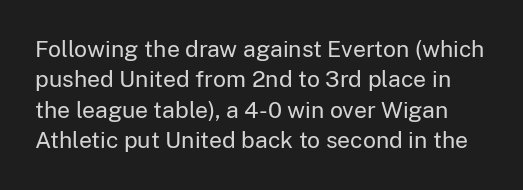
The rows are spaced the way most documents space them. Unbolded letterforms with no extra heft. Bare-footed words on every line. Does extra space separate the letters? No, they use regular spacing. The lettering stays uniformly vertical, giving the passage a roman look.
